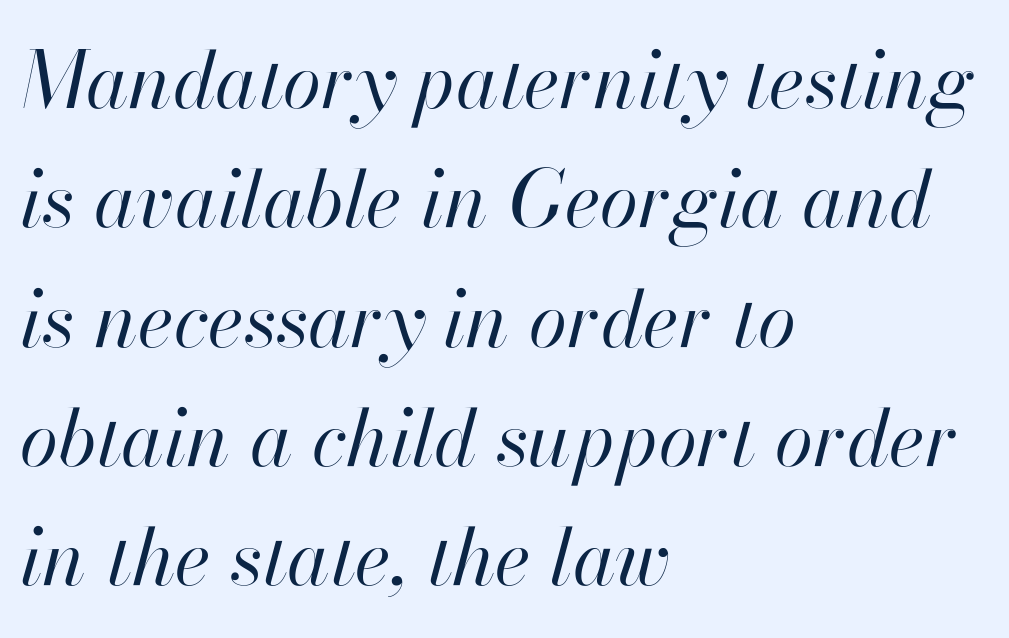
Students, note that the glyphs here touch the page at normal intervals. Regular leading. Rendered with sloped, italic letterforms. The characters are drawn with everyday or finer stroke widths.
